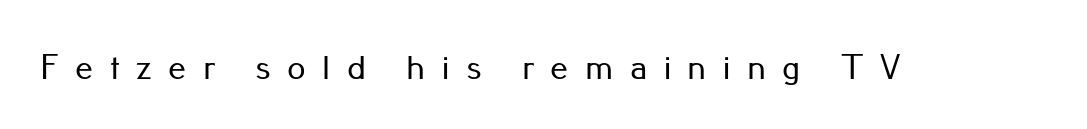
Q: Is the text italic (slanted)? A: No, it is upright.
Q: Is the typeface a serif or a sans-serif typeface? A: Sans-serif.
Q: Is the text underlined? A: No.
Q: Is the spacing between letters normal or unusually wide? A: Unusually wide.
Q: Width (condensed, normal, or wide)? A: Normal.
Q: Stroke contrast? A: Low.
Q: x-height? A: Small.
Q: Monospaced? A: No.
